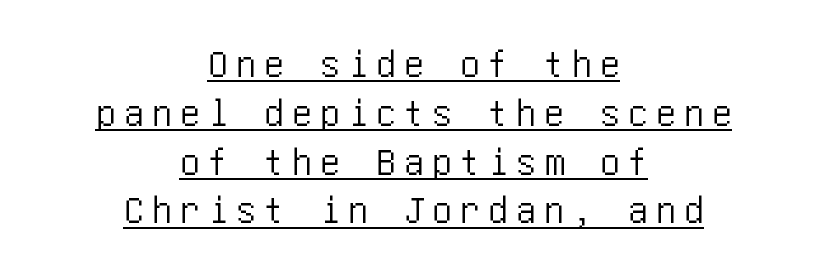
Underlining? Definitely there. Here the glyphs are tracked loosely, breaking word shapes into spaced letters. Type style note: lacks serifs. The paragraph has two soft edges and a firm central axis. Rendered with straight, roman letterforms.
